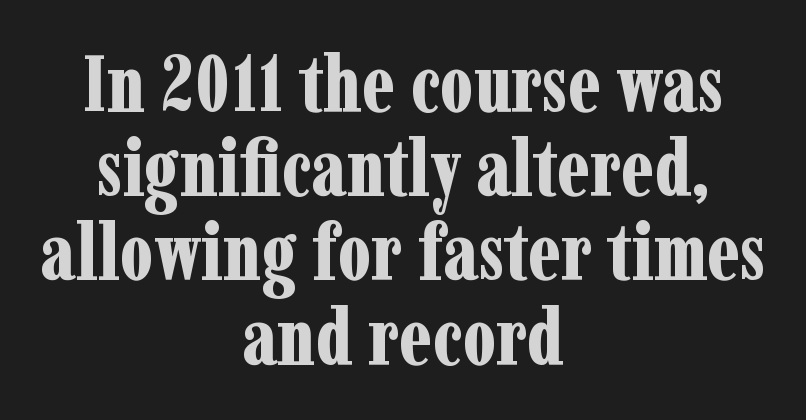
The image shows 78 px bold, condensed serif type, upright; set centered, tight line spacing (1.08x), normal letter spacing, not underlined; low stroke contrast and a medium x-height.
